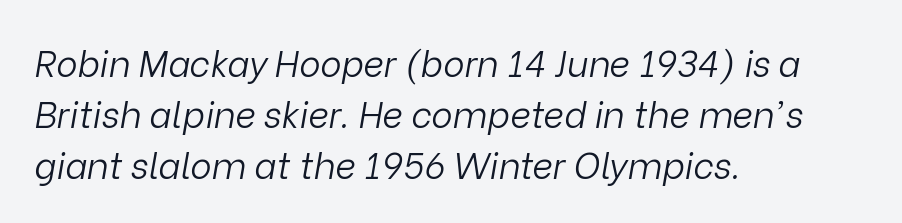
The image shows 36 px light type, italic (leaning right); set left-aligned, normal line spacing (1.42x), normal letter spacing, not underlined; low stroke contrast and a medium x-height.
